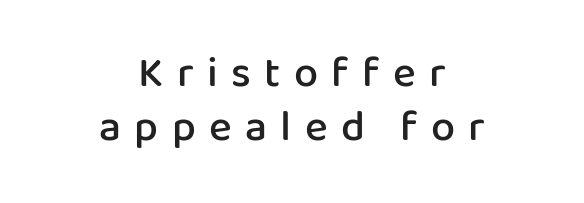
Set as a demibold, roughly 600 on the weight scale. In terms of leading, this rendering sits right in the middle. Spacing verdict: proportional, widths tailored to each character. In terms of letterspacing, this is a distinctly airy, spread setting. No word sits above an underline.
